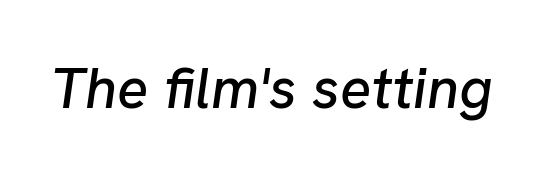
{"italic": "yes", "lean": "right", "slant_degrees": 8, "width": "normal", "stroke_contrast": "low", "x_height": "medium", "monospaced": "no", "underline": "no", "letter_spacing": "normal", "letter_spacing_em": 0.0, "glyph_px": 58}
